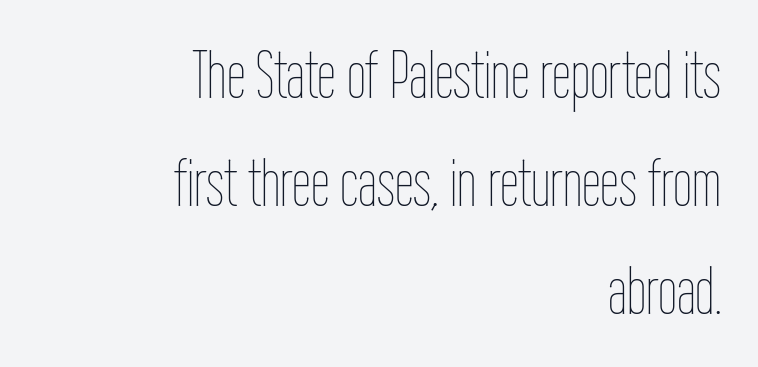
The image shows 68 px thin, condensed type, upright; set right-aligned, normal line spacing (1.59x), normal letter spacing, not underlined; low stroke contrast and a medium x-height.
